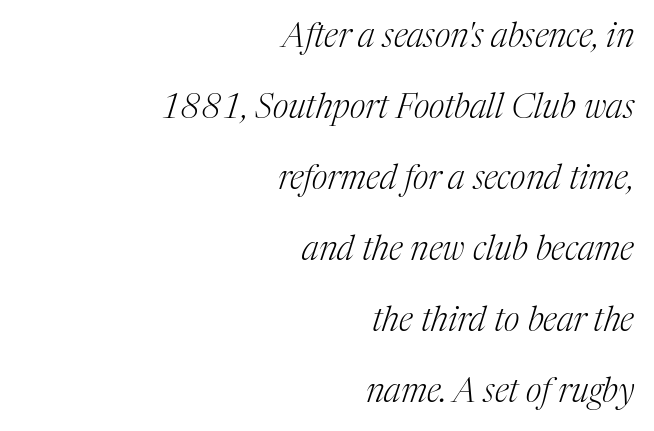
Style check: oblique. Check the space under the baseline: it is left empty. Nobody touched the tracking dial on this one. Looks like regular typesetting: each glyph gets only the width it needs. The glyphs in this specimen are seriffed. Compared with a typical body face, this is equally light or lighter still.
